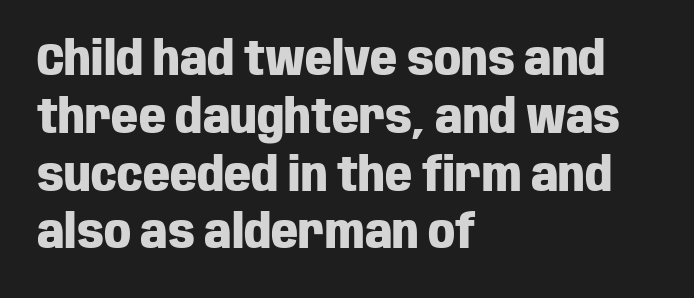
Q: Is the text bold? A: Yes.
Q: Is the text italic (slanted)? A: No, it is upright.
Q: Is the typeface a serif or a sans-serif typeface? A: Sans-serif.
Q: Is the text underlined? A: No.
Q: How is the paragraph aligned? A: Left-aligned.
Q: Is the spacing between letters normal or unusually wide? A: Normal.
Q: Width (condensed, normal, or wide)? A: Condensed.
Q: Stroke contrast? A: Low.
Q: x-height? A: Large.
Q: Monospaced? A: No.
